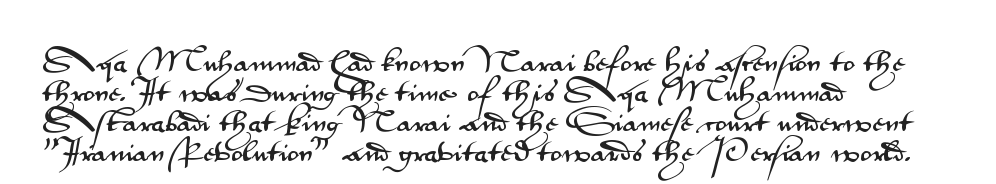
The image shows 24 px text type; set left-aligned, normal line spacing (1.25x), normal letter spacing, not underlined.
